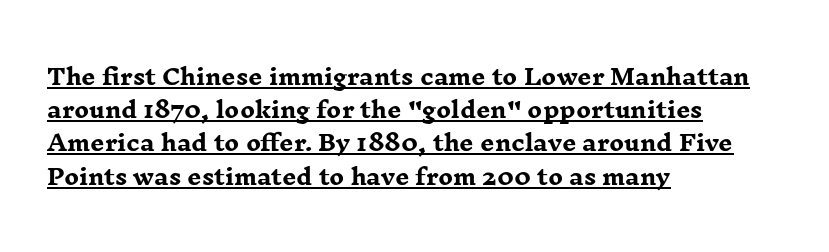
The image shows 22 px bold type, upright; set left-aligned, normal line spacing (1.51x), normal letter spacing, underlined.
